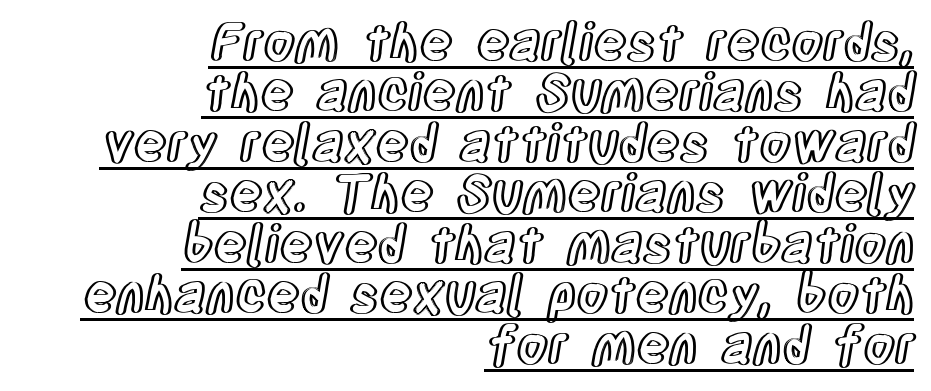
The image shows 51 px condensed type; set right-aligned, tight line spacing (0.99x), normal letter spacing, underlined; a large x-height.
